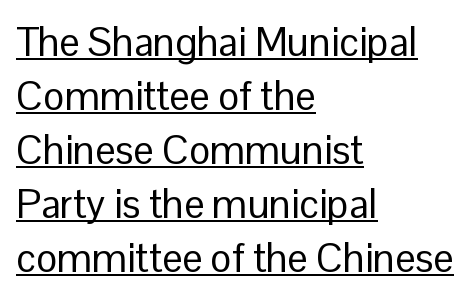
The rendering uses a moderate line-height, typical for paragraphs. This is underlined copy, the kind a proofreader might mark for attention. Honestly, the letter spacing is just normal — you wouldn't notice it. Ink coverage per letter is moderate at most. Unlike a traditional serif, this face leaves its strokes unadorned.
